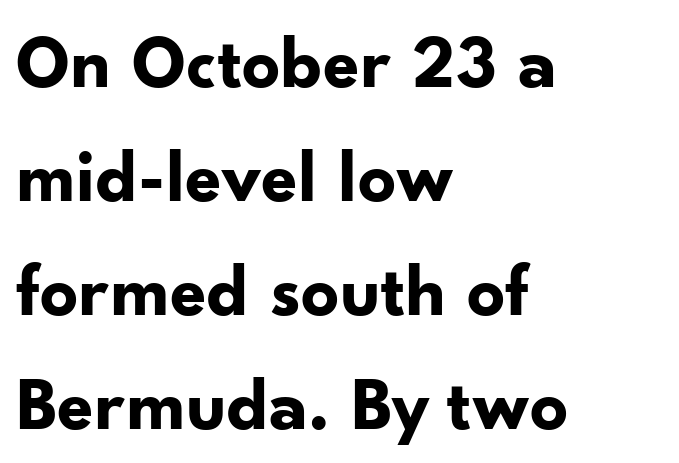
I'd call this a sans setting — the letters go barefoot. The passage shown stacks its lines at a standard gap. Pretty heavy lettering here — definitely bold. Nobody touched the tracking dial on this one. Leftover space on each line is placed entirely after the last word. Varying glyph widths throughout — classic text-font behaviour.
